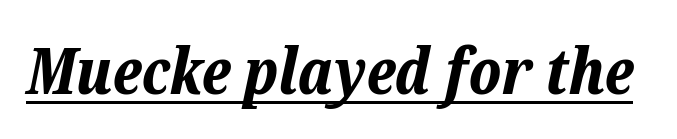
{"italic": "yes", "lean": "right", "slant_degrees": 12, "bold": "yes", "weight": "bold", "width": "normal", "stroke_contrast": "low", "x_height": "medium", "monospaced": "no", "underline": "yes", "letter_spacing": "normal", "letter_spacing_em": 0.0, "glyph_px": 63}
